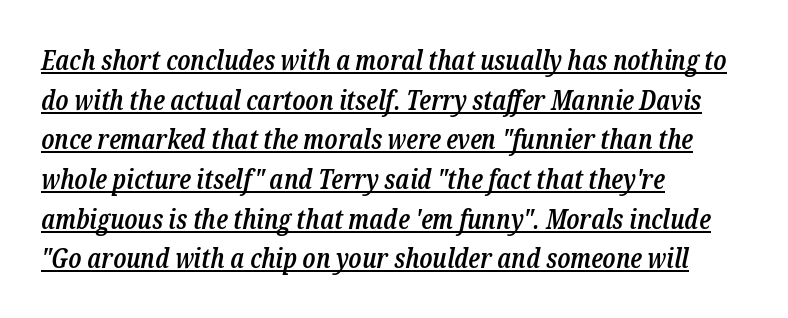
A bit beefed up — I'd call it semibold rather than bold. Normally led — the rows are evenly, conventionally spaced. What stands out about the letter spacing? Nothing — it is the standard amount. Each line of the rendering has a horizontal stroke beneath the glyphs. These lines were composed using italics. Line starts are locked; line ends wander.
